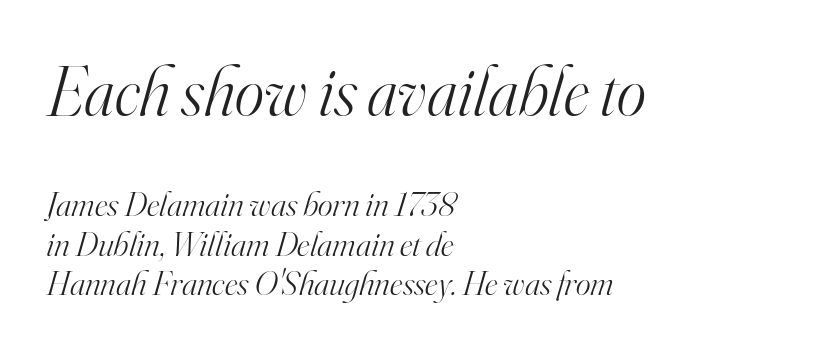
{"serif": "yes", "italic": "yes", "lean": "right", "slant_degrees": 16, "bold": "no", "weight": "light", "width": "normal", "stroke_contrast": "high", "x_height": "small", "monospaced": "no", "underline": "no", "align": "left", "line_spacing": "tight", "line_spacing_ratio": 1.13, "letter_spacing": "normal", "letter_spacing_em": 0.0, "larger_block": "first", "size_ratio": 2.0, "glyph_px": 70}
